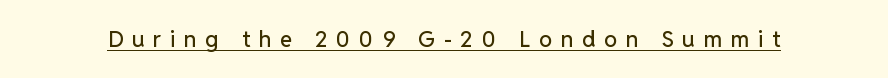
Q: Is the text italic (slanted)? A: No, it is upright.
Q: Is the text underlined? A: Yes.
Q: Is the spacing between letters normal or unusually wide? A: Unusually wide.
